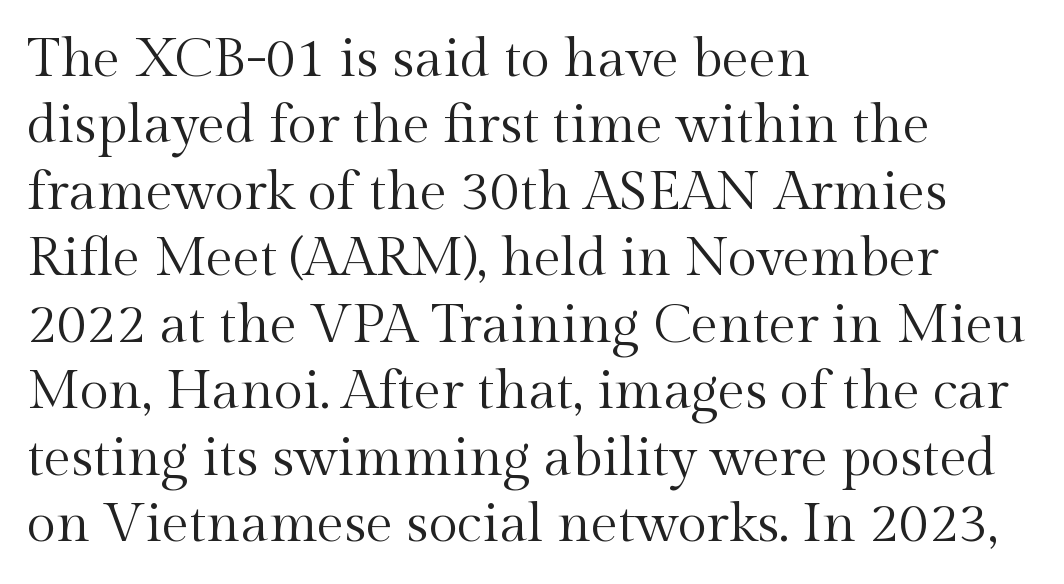
The image shows 54 px regular-weight serif type, upright; set left-aligned, line spacing 1.23x, normal letter spacing, not underlined; a medium x-height.
